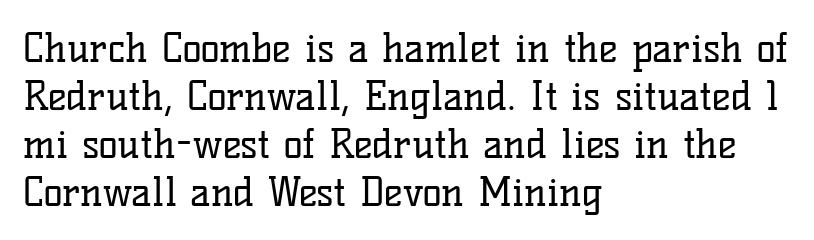
Each letter's strokes conclude with small projecting serifs. Tracking here is standard; glyphs follow each other at the usual distance. The passage is arranged the way most books set body copy — flush left. A typesetter would mark this as roman, not italic. Honestly, there is no underline to notice here at all. You could not count columns in this text — the font is proportionally spaced.
